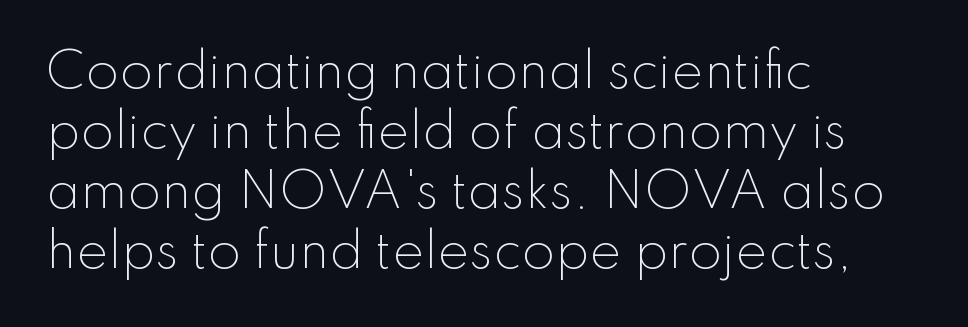
The image shows 48 px light sans-serif type, upright; set left-aligned, normal line spacing (1.25x), normal letter spacing, not underlined; low stroke contrast and a small x-height.
